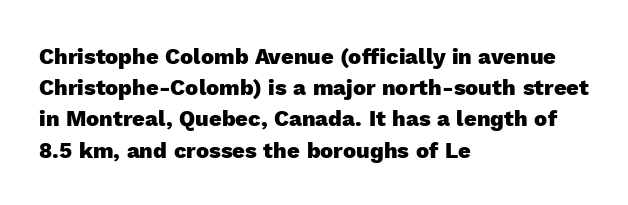
Q: Is the text bold? A: Yes.
Q: Is the text italic (slanted)? A: No, it is upright.
Q: Is the text underlined? A: No.
Q: How is the paragraph aligned? A: Left-aligned.
Q: Is the spacing between letters normal or unusually wide? A: Normal.
Q: Is the spacing between lines tight, normal or loose? A: Normal.
